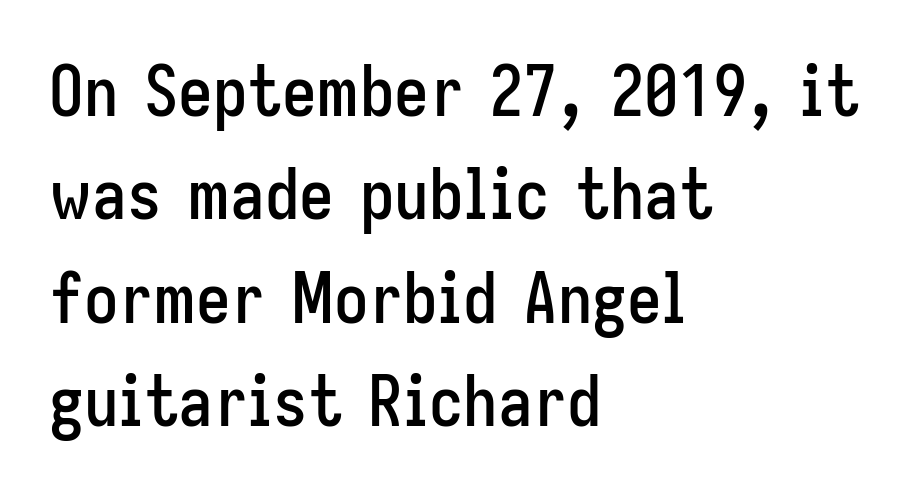
The image shows 69 px condensed sans-serif type, upright; set left-aligned, normal line spacing (1.5x), normal letter spacing, not underlined; low stroke contrast and a medium x-height.
